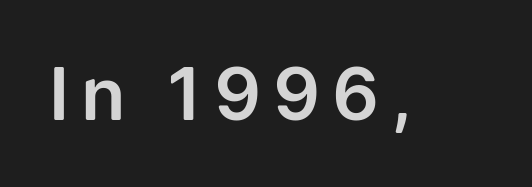
Check where the strokes stop: nothing finishes them off — pure sans. Here the designer chose a conventional face with non-uniform glyph widths. Plain, unruled lines of type. Does the lettering tilt? It doesn't — this is upright.
